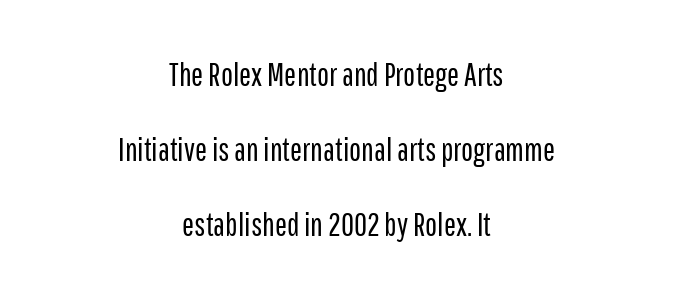
Q: Is the text bold? A: No.
Q: Is the text italic (slanted)? A: No, it is upright.
Q: Is the typeface a serif or a sans-serif typeface? A: Sans-serif.
Q: Is the text underlined? A: No.
Q: How is the paragraph aligned? A: Centered.
Q: Is the spacing between letters normal or unusually wide? A: Normal.
Q: Is the spacing between lines tight, normal or loose? A: Loose.
Q: Width (condensed, normal, or wide)? A: Condensed.
Q: Stroke contrast? A: Low.
Q: x-height? A: Medium.
Q: Monospaced? A: No.
